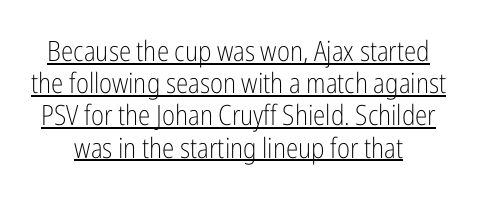
Vertical stems look standard width or narrower in stroke. The leading is snug, giving the passage a crowded texture. To sum up the face: it is a sans, with no serifs. Does a line run under the words? Yes, clearly. Tracking here is standard; glyphs follow each other at the usual distance. Posture: vertical.
